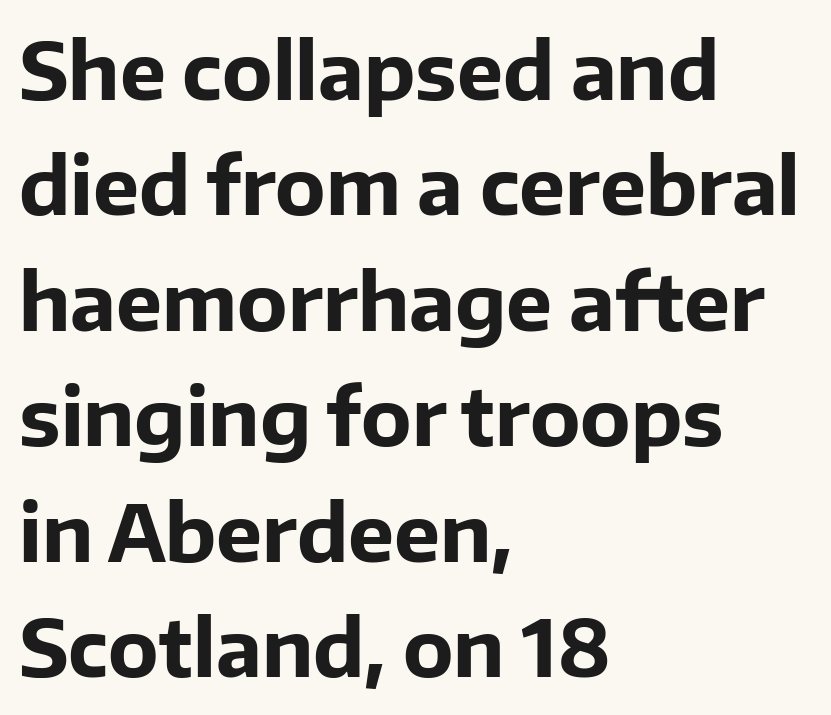
{"serif": "no", "italic": "no", "bold": "yes", "weight": "bold", "width": "normal", "stroke_contrast": "low", "x_height": "medium", "monospaced": "no", "underline": "no", "align": "left", "line_spacing": "normal", "line_spacing_ratio": 1.48, "letter_spacing": "normal", "letter_spacing_em": 0.0, "glyph_px": 78}
